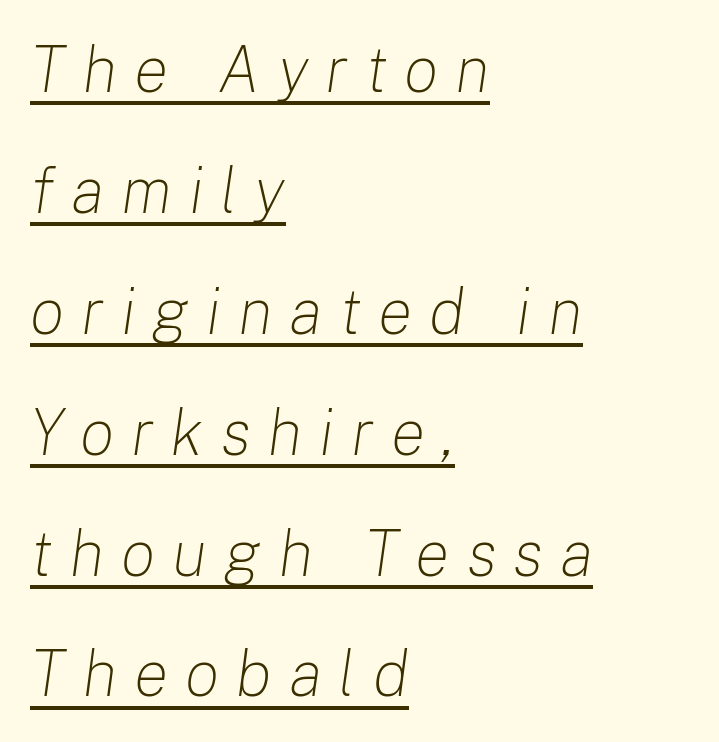
The image shows 65 px light type, italic (leaning right); set left-aligned, line spacing 1.86x, unusually wide letter spacing (+0.26 em), underlined; low stroke contrast and a medium x-height.
